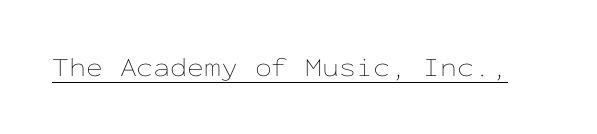
The image shows 27 px text type, upright; set normal letter spacing, underlined.
